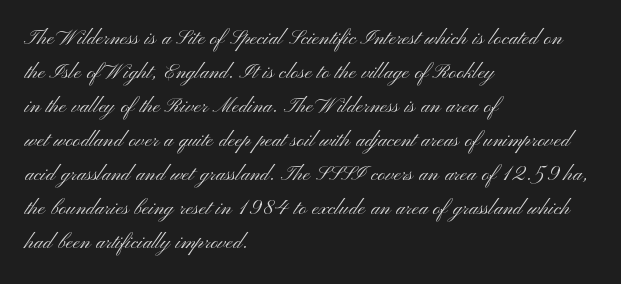
{"bold": "no", "underline": "no", "align": "left", "line_spacing": "normal", "line_spacing_ratio": 1.31, "letter_spacing": "normal", "letter_spacing_em": 0.0, "glyph_px": 26}
